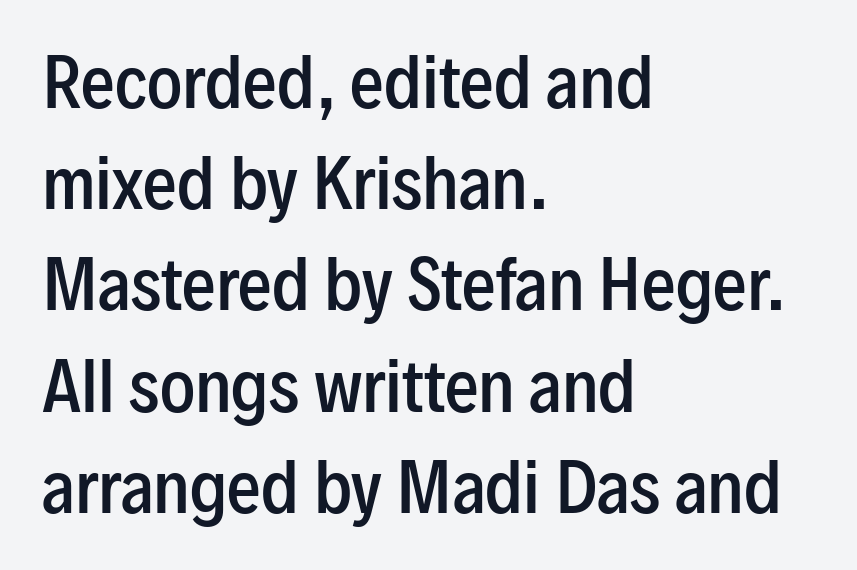
You could not count columns in this text — the font is proportionally spaced. Every character sits straight up, as roman type does. These lines sit exactly where default settings would place them. Letter spacing: default. The compositor pushed each line to the left boundary. The characters look somewhat weighty, a semibold short of true bold.
